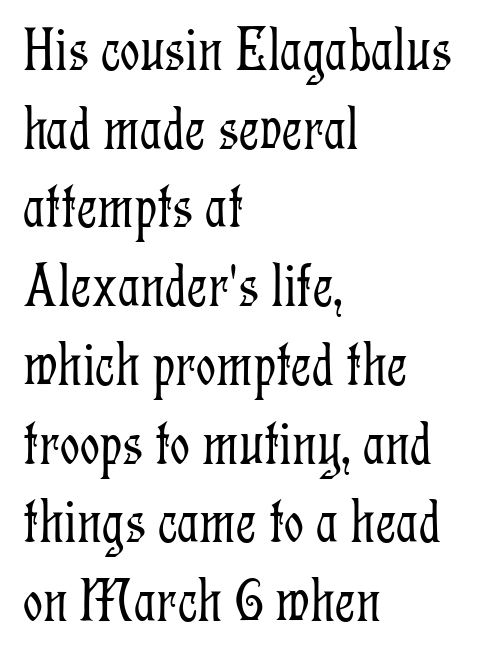
Q: Is the text bold? A: No.
Q: Is the text italic (slanted)? A: No, it is upright.
Q: Is the typeface a serif or a sans-serif typeface? A: Serif.
Q: Is the text underlined? A: No.
Q: How is the paragraph aligned? A: Left-aligned.
Q: Is the spacing between letters normal or unusually wide? A: Normal.
Q: Is the spacing between lines tight, normal or loose? A: Normal.
Q: Width (condensed, normal, or wide)? A: Condensed.
Q: Stroke contrast? A: Low.
Q: x-height? A: Medium.
Q: Monospaced? A: No.
